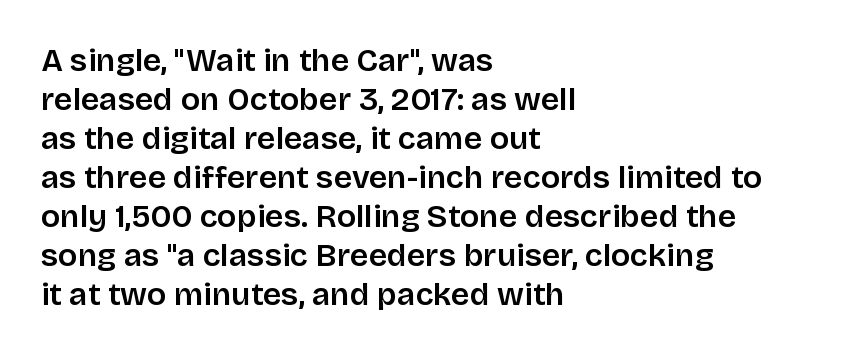
Q: Is the text italic (slanted)? A: No, it is upright.
Q: Is the typeface a serif or a sans-serif typeface? A: Sans-serif.
Q: Is the text underlined? A: No.
Q: How is the paragraph aligned? A: Left-aligned.
Q: Is the spacing between letters normal or unusually wide? A: Normal.
Q: Width (condensed, normal, or wide)? A: Normal.
Q: Stroke contrast? A: Low.
Q: x-height? A: Large.
Q: Monospaced? A: No.
